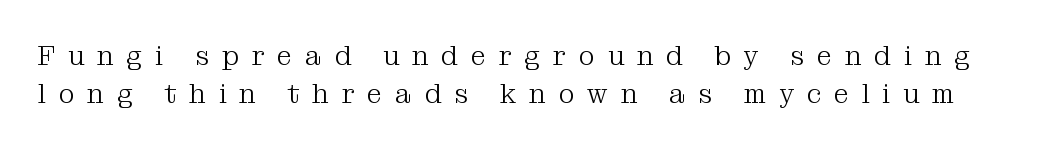
Q: Is the text bold? A: No.
Q: Is the text italic (slanted)? A: No, it is upright.
Q: Is the text underlined? A: No.
Q: Is the spacing between letters normal or unusually wide? A: Unusually wide.
Q: Is the spacing between lines tight, normal or loose? A: Normal.
